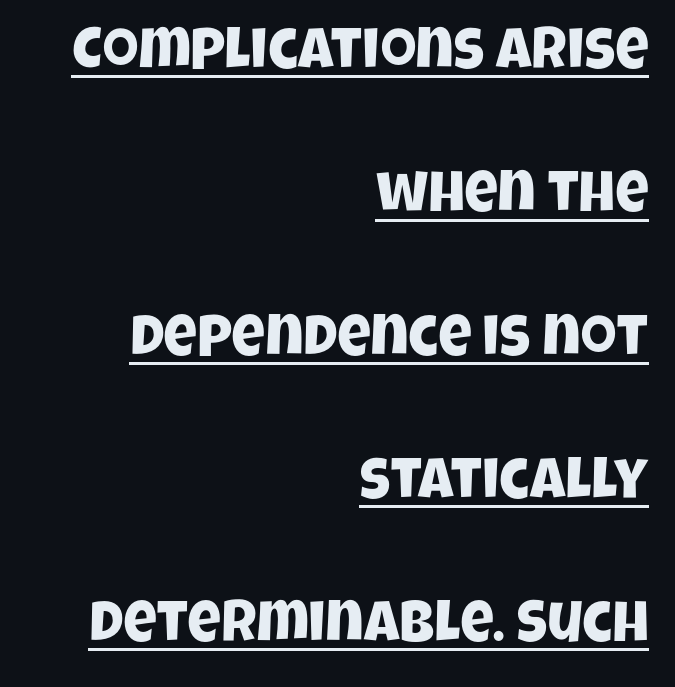
Q: Is the typeface a serif or a sans-serif typeface? A: Sans-serif.
Q: Is the text underlined? A: Yes.
Q: How is the paragraph aligned? A: Right-aligned.
Q: Is the spacing between letters normal or unusually wide? A: Normal.
Q: Is the spacing between lines tight, normal or loose? A: Loose.
Q: Width (condensed, normal, or wide)? A: Condensed.
Q: Stroke contrast? A: Low.
Q: x-height? A: Large.
Q: Monospaced? A: No.
